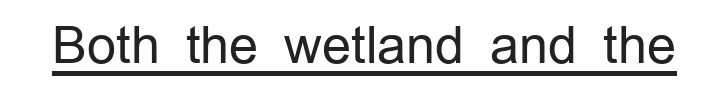
The rendering shows plain stroke endings on the letterforms — a sans-serif design. Posture: straight, roman, zero tilt. Is this a fixed-width face? No — the glyphs have proportional, varying widths. The letterforms sit at book weight or below.
